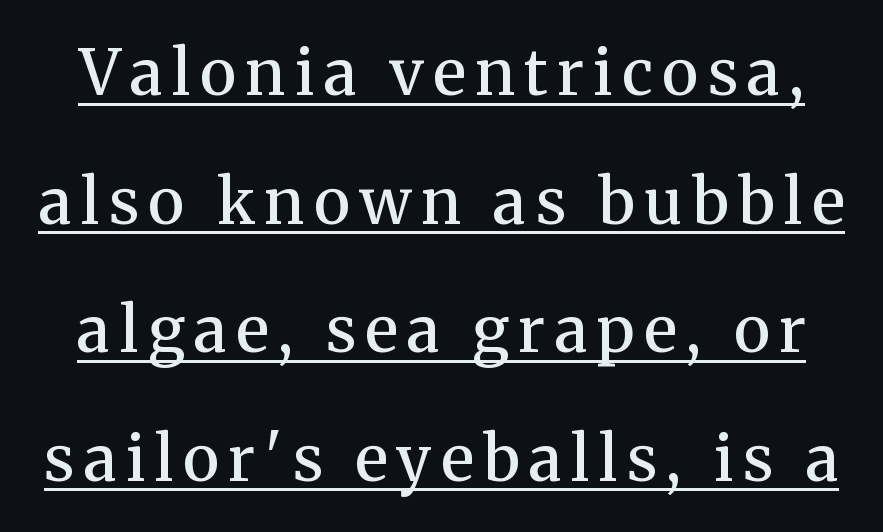
The image shows 63 px semibold serif type, upright; set loose line spacing (2.04x), underlined; medium stroke contrast and a medium x-height.
